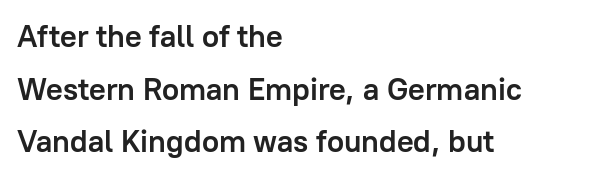
The image shows 31 px semibold sans-serif type, upright; set left-aligned, normal line spacing (1.7x), normal letter spacing, not underlined; low stroke contrast and a medium x-height.
